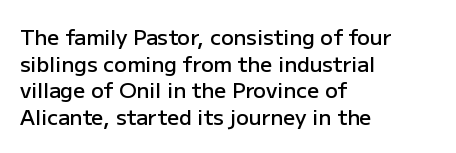
Casual observation: everything's shoved over to the left. Horizontal bands of white between lines are of average thickness. Tracking value appears to be zero — textbook default spacing. The letters stand straight up with perfectly vertical stems. Compared with an ordinary text face, these strokes are moderately heavier — a semibold. Anything drawn beneath the words? Only blank space.
